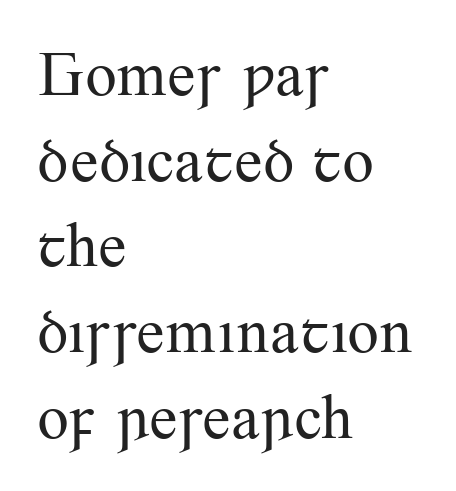
Do the characters align in a grid? No, the font is proportional. No heavy texture on the line: the type isn't bold. These lines keep a tight, regular rhythm from letter to letter. These lines are composed in type with serifs.
